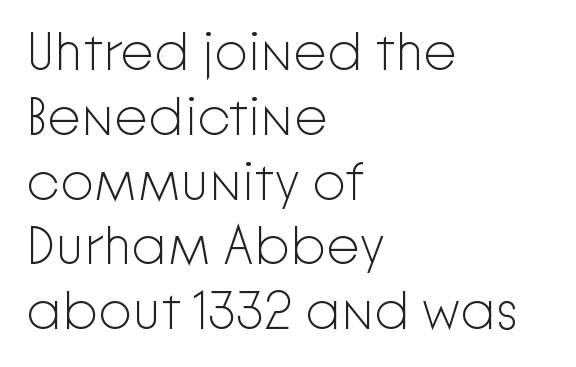
Q: Is the text bold? A: No.
Q: Is the text italic (slanted)? A: No, it is upright.
Q: Is the typeface a serif or a sans-serif typeface? A: Sans-serif.
Q: Is the text underlined? A: No.
Q: How is the paragraph aligned? A: Left-aligned.
Q: Is the spacing between letters normal or unusually wide? A: Normal.
Q: Width (condensed, normal, or wide)? A: Normal.
Q: Stroke contrast? A: Low.
Q: x-height? A: Medium.
Q: Monospaced? A: No.
